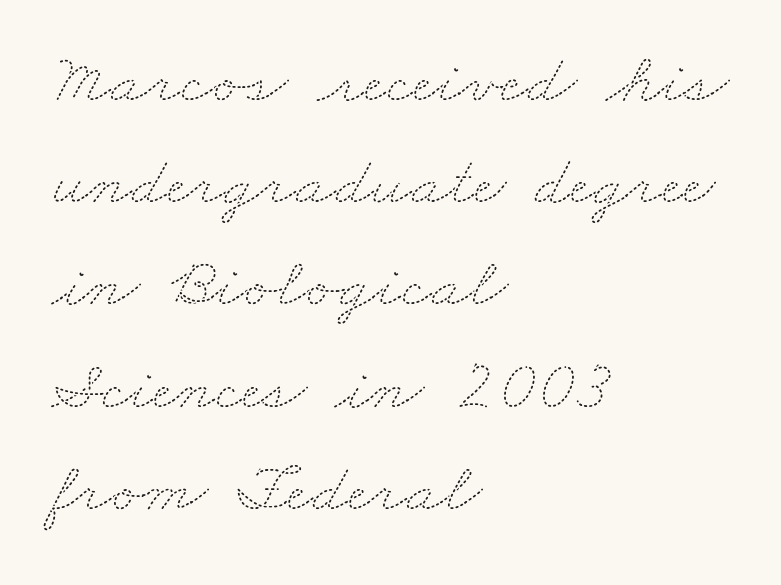
The image shows 71 px thin, wide type; set left-aligned, normal line spacing (1.44x), normal letter spacing, not underlined; medium stroke contrast and a small x-height.
